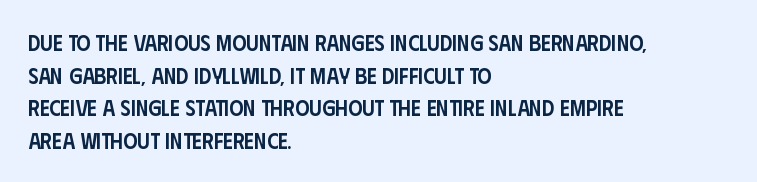
{"italic": "no", "bold": "semi", "underline": "no", "align": "left", "line_spacing": "normal", "line_spacing_ratio": 1.48, "letter_spacing": "normal", "letter_spacing_em": 0.0, "glyph_px": 22}
